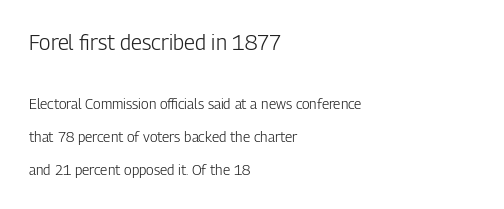
Q: Is the text bold? A: No.
Q: Is the text italic (slanted)? A: No, it is upright.
Q: Is the text underlined? A: No.
Q: How is the paragraph aligned? A: Left-aligned.
Q: Is the spacing between letters normal or unusually wide? A: Normal.
Q: Is the spacing between lines tight, normal or loose? A: Loose.
Q: Which block of text is set in a larger size, the first (top) or the second (bottom)? A: The first (top) one.
